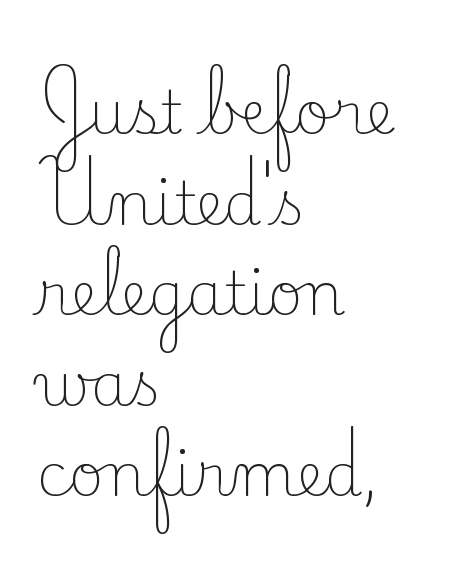
The image shows 60 px light serif type, upright; set left-aligned, normal line spacing (1.51x), normal letter spacing, not underlined; low stroke contrast and a small x-height.
